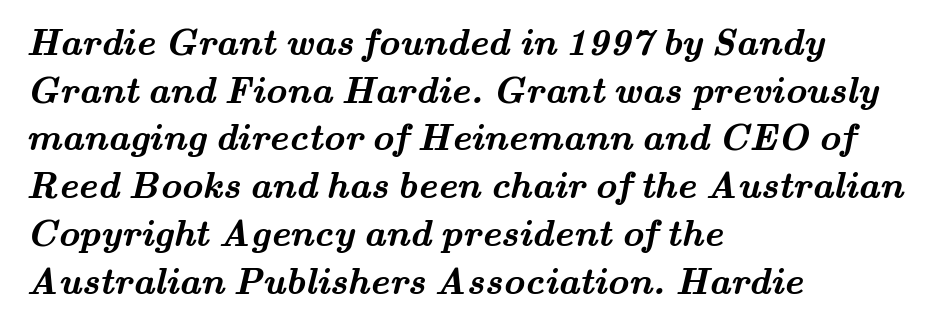
The image shows 37 px semibold, wide serif type; set left-aligned, normal line spacing (1.29x), normal letter spacing, not underlined; medium stroke contrast and a small x-height.
